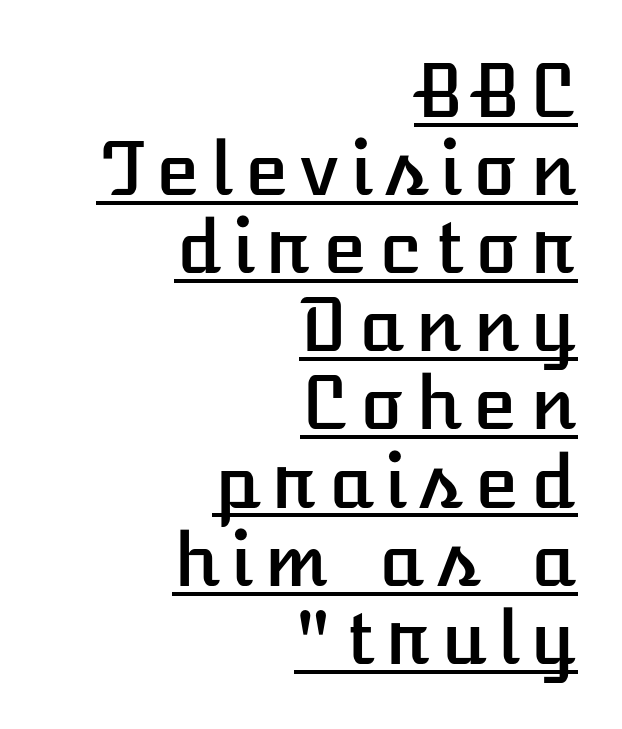
Q: Is the text italic (slanted)? A: No, it is upright.
Q: Is the text underlined? A: Yes.
Q: How is the paragraph aligned? A: Right-aligned.
Q: Is the spacing between lines tight, normal or loose? A: Tight.
Q: Width (condensed, normal, or wide)? A: Normal.
Q: Stroke contrast? A: Low.
Q: x-height? A: Medium.
